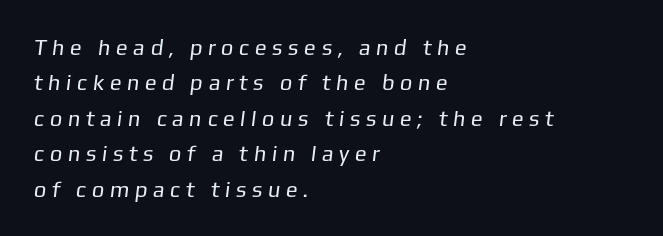
{"bold": "no", "underline": "no", "align": "left", "line_spacing": "normal", "line_spacing_ratio": 1.61, "letter_spacing": "wide", "letter_spacing_em": 0.32, "glyph_px": 22}
